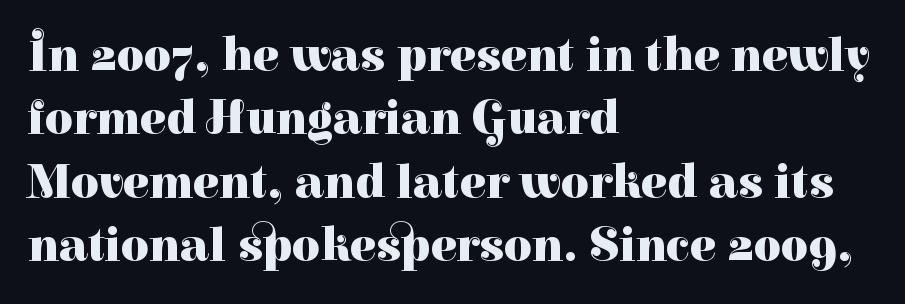
The image shows 48 px heavy serif type, upright; set left-aligned, normal line spacing (1.32x), normal letter spacing, not underlined; high stroke contrast and a medium x-height.
